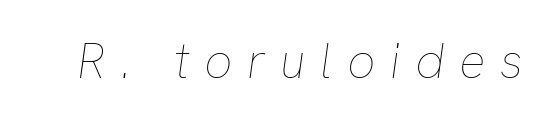
{"italic": "yes", "lean": "right", "slant_degrees": 8, "bold": "no", "weight": "thin", "width": "normal", "stroke_contrast": "low", "x_height": "medium", "monospaced": "no", "underline": "no", "letter_spacing": "wide", "letter_spacing_em": 0.3, "glyph_px": 49}
